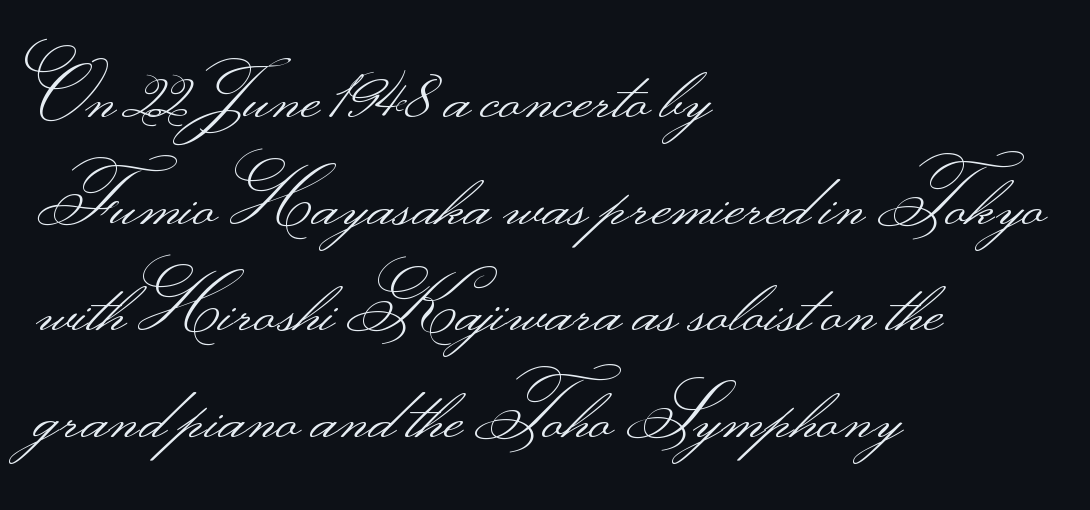
You could not count columns in this text — the font is proportionally spaced. Compared with a typical body face, this is equally light or lighter still. Each letter's strokes conclude bluntly, with no projecting serifs. Horizontal bands of white between lines are of average thickness. The tracking reads as untouched default to a designer's eye.
